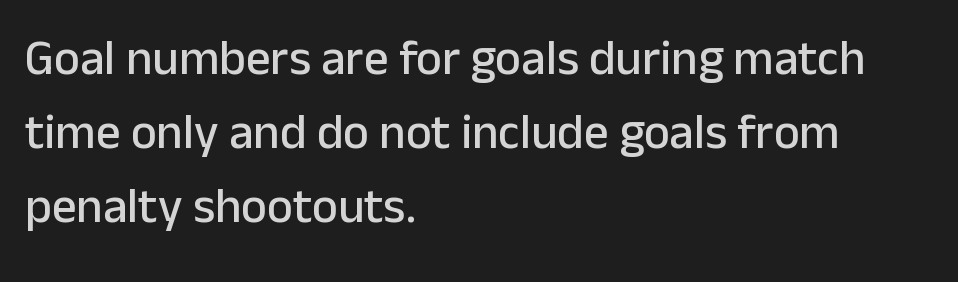
Q: Is the text italic (slanted)? A: No, it is upright.
Q: Is the typeface a serif or a sans-serif typeface? A: Sans-serif.
Q: Is the text underlined? A: No.
Q: How is the paragraph aligned? A: Left-aligned.
Q: Is the spacing between letters normal or unusually wide? A: Normal.
Q: Is the spacing between lines tight, normal or loose? A: Normal.
Q: Width (condensed, normal, or wide)? A: Normal.
Q: Stroke contrast? A: Low.
Q: x-height? A: Medium.
Q: Monospaced? A: No.
